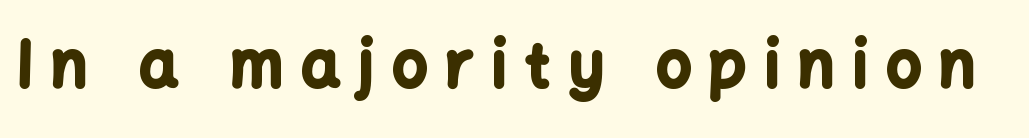
{"serif": "no", "italic": "no", "bold": "yes", "weight": "bold", "width": "normal", "stroke_contrast": "low", "x_height": "medium", "monospaced": "no", "underline": "no", "letter_spacing": "wide", "letter_spacing_em": 0.31, "glyph_px": 61}
